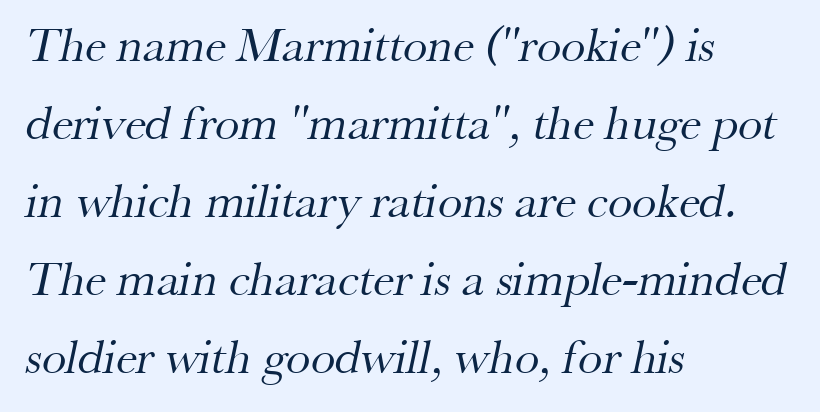
{"serif": "yes", "bold": "no", "weight": "regular", "width": "normal", "stroke_contrast": "medium", "x_height": "small", "monospaced": "no", "underline": "no", "align": "left", "line_spacing": "normal", "line_spacing_ratio": 1.59, "letter_spacing": "normal", "letter_spacing_em": 0.0, "glyph_px": 49}
